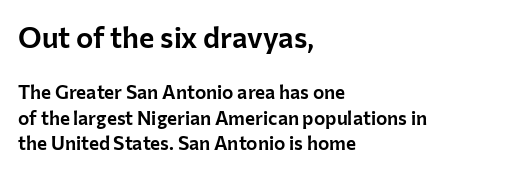
Q: Is the text italic (slanted)? A: No, it is upright.
Q: Is the typeface a serif or a sans-serif typeface? A: Sans-serif.
Q: Is the text underlined? A: No.
Q: How is the paragraph aligned? A: Left-aligned.
Q: Is the spacing between letters normal or unusually wide? A: Normal.
Q: Is the spacing between lines tight, normal or loose? A: Normal.
Q: Which block of text is set in a larger size, the first (top) or the second (bottom)? A: The first (top) one.
Q: Width (condensed, normal, or wide)? A: Normal.
Q: Stroke contrast? A: Low.
Q: x-height? A: Medium.
Q: Monospaced? A: No.
